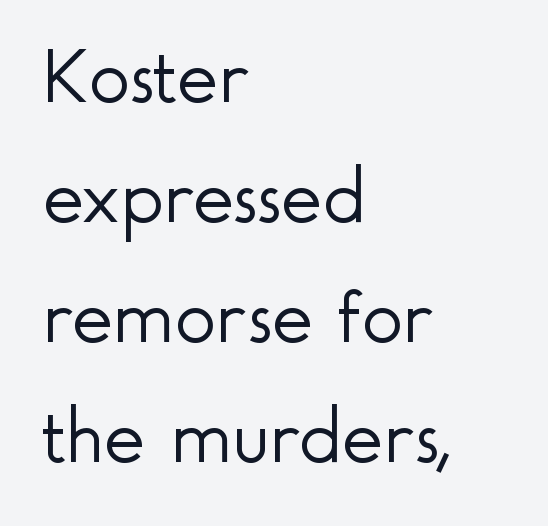
{"serif": "no", "italic": "no", "bold": "no", "weight": "light", "width": "normal", "x_height": "small", "monospaced": "no", "underline": "no", "align": "left", "line_spacing": "normal", "line_spacing_ratio": 1.54, "letter_spacing": "normal", "letter_spacing_em": 0.0, "glyph_px": 78}
